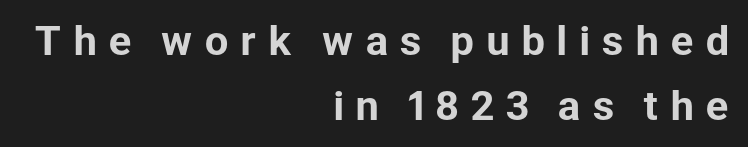
The image shows 38 px sans-serif type, upright; set right-aligned, normal line spacing (1.7x), unusually wide letter spacing (+0.28 em), not underlined; low stroke contrast and a medium x-height.
